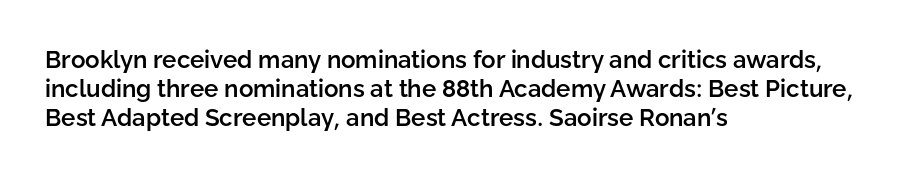
A fair bit of extra ink — the face is semibold, not bold. Reading down the block, your eye returns to a fixed left position each line. Style check: upright. Compared with typical body copy, the letter spacing here is the same. The passage shown is not underscored anywhere.
